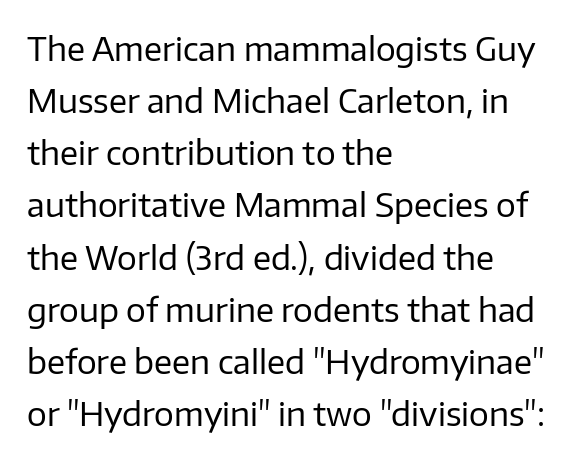
The image shows 33 px regular-weight sans-serif type, upright; set left-aligned, normal line spacing (1.58x), normal letter spacing, not underlined; low stroke contrast and a medium x-height.
